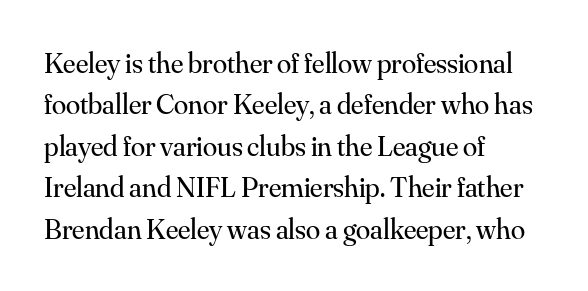
{"serif": "yes", "italic": "no", "bold": "no", "weight": "regular", "width": "normal", "stroke_contrast": "medium", "x_height": "small", "monospaced": "no", "underline": "no", "align": "left", "line_spacing": "normal", "line_spacing_ratio": 1.43, "letter_spacing": "normal", "letter_spacing_em": 0.0, "glyph_px": 29}
